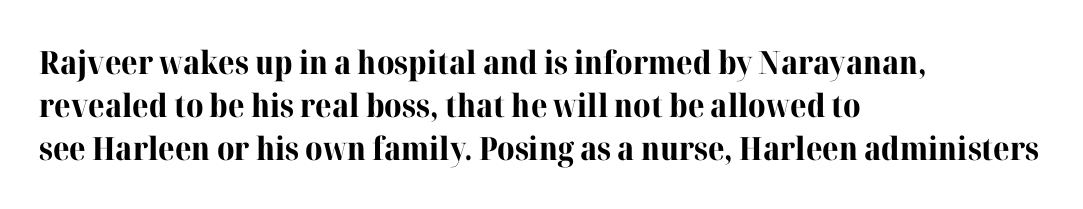
The image shows 32 px bold serif type, upright; set left-aligned, normal line spacing (1.34x), normal letter spacing, not underlined; high stroke contrast and a medium x-height.
